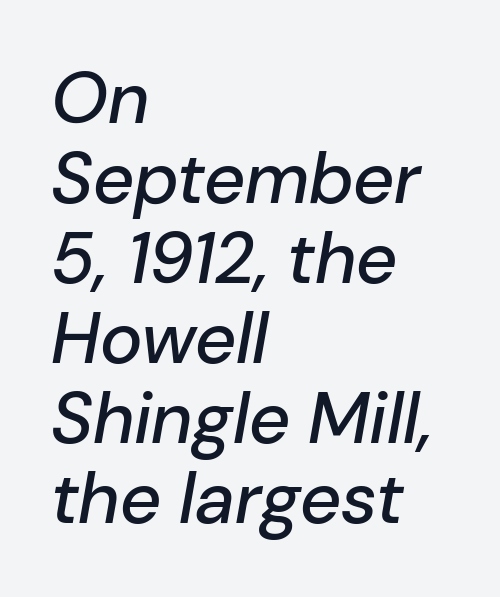
The image shows 72 px text type, italic (leaning right); set left-aligned, tight line spacing (1.11x), normal letter spacing, not underlined; low stroke contrast and a medium x-height.
